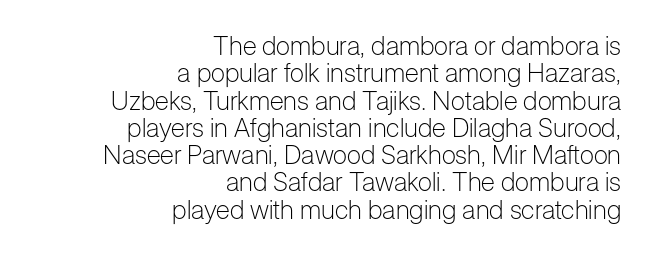
Q: Is the text bold? A: No.
Q: Is the text italic (slanted)? A: No, it is upright.
Q: Is the text underlined? A: No.
Q: How is the paragraph aligned? A: Right-aligned.
Q: Is the spacing between letters normal or unusually wide? A: Normal.
Q: Is the spacing between lines tight, normal or loose? A: Tight.
